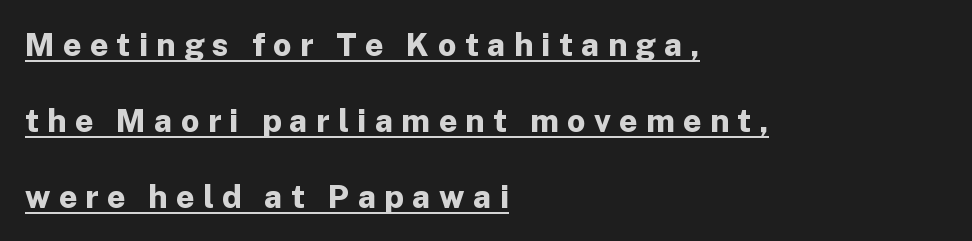
Q: Is the text bold? A: Yes.
Q: Is the text italic (slanted)? A: No, it is upright.
Q: Is the typeface a serif or a sans-serif typeface? A: Sans-serif.
Q: Is the text underlined? A: Yes.
Q: How is the paragraph aligned? A: Left-aligned.
Q: Is the spacing between letters normal or unusually wide? A: Unusually wide.
Q: Is the spacing between lines tight, normal or loose? A: Loose.
Q: Width (condensed, normal, or wide)? A: Normal.
Q: Stroke contrast? A: Low.
Q: x-height? A: Medium.
Q: Monospaced? A: No.
